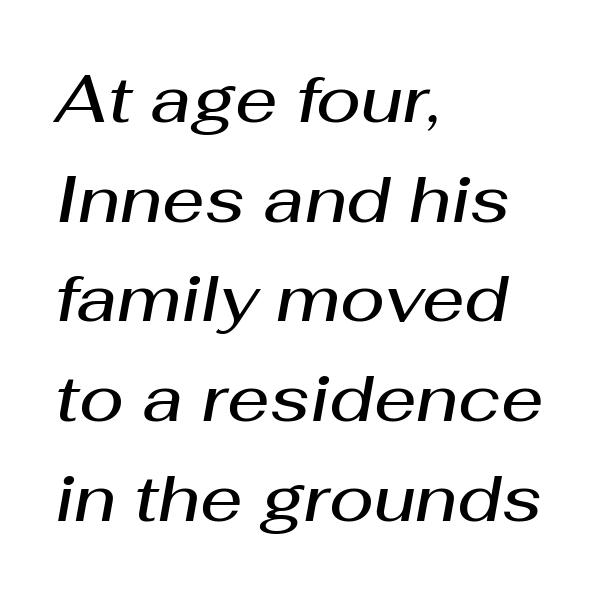
{"italic": "yes", "lean": "right", "slant_degrees": 10, "bold": "semi", "weight": "semibold", "width": "normal", "stroke_contrast": "medium", "x_height": "medium", "monospaced": "no", "underline": "no", "align": "left", "line_spacing": "normal", "line_spacing_ratio": 1.51, "letter_spacing": "normal", "letter_spacing_em": 0.0, "glyph_px": 66}
